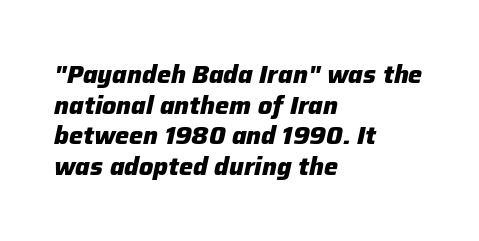
{"italic": "yes", "lean": "right", "slant_degrees": 12, "bold": "yes", "underline": "no", "align": "left", "line_spacing_ratio": 1.23, "letter_spacing": "normal", "letter_spacing_em": 0.0, "glyph_px": 25}
